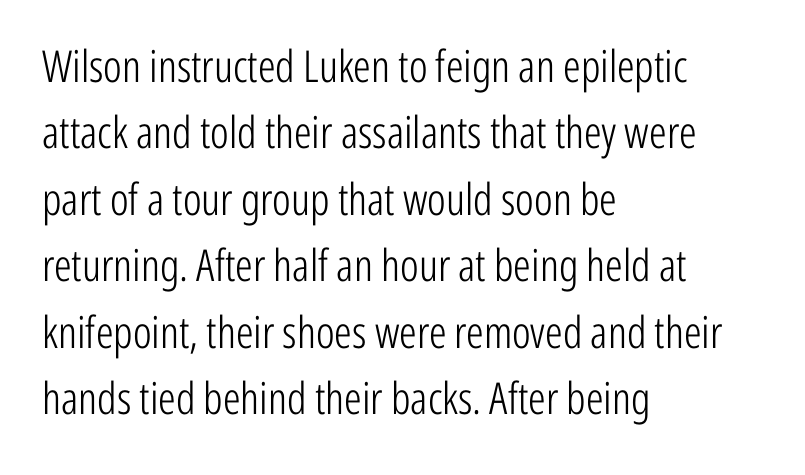
These lines are rendered in a variable-pitch font. Italic: no, the glyphs are upright roman. Weight: in the light-to-regular range. Visually the block forms a straight wall on the left and a jagged coastline on the right. Horizontal bands of white between lines are of average thickness. The font family rendered here belongs to the sans-serif group.
